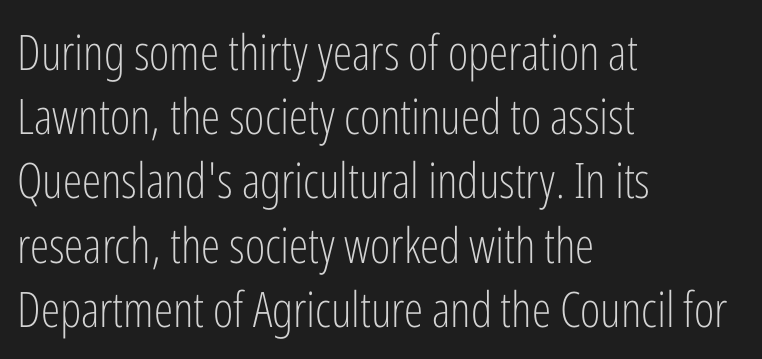
The image shows 49 px light, condensed sans-serif type, upright; set left-aligned, normal line spacing (1.31x), normal letter spacing, not underlined; low stroke contrast and a medium x-height.
